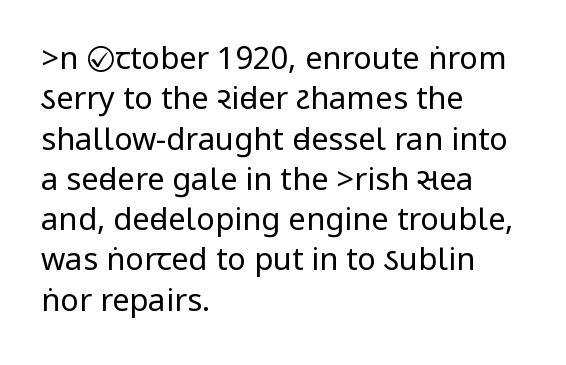
{"serif": "no", "italic": "no", "bold": "no", "weight": "regular", "width": "condensed", "stroke_contrast": "low", "underline": "no", "align": "left", "line_spacing": "normal", "line_spacing_ratio": 1.3, "letter_spacing": "normal", "letter_spacing_em": 0.0, "glyph_px": 31}
